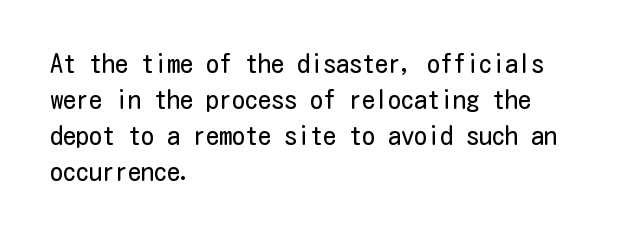
The characters are drawn with everyday or finer stroke widths. Line beginnings align vertically; line endings do not. Rule under the text: the space is simply empty. Words appear dense and cohesive because spacing is normal. Whoever set this chose a conventional vertical rhythm. Rendered with straight, roman letterforms.
